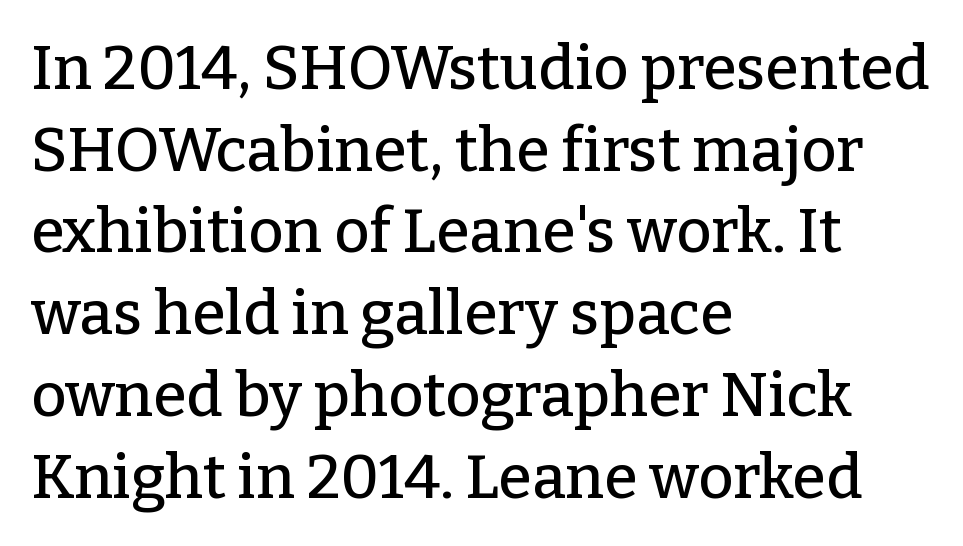
Q: Is the text italic (slanted)? A: No, it is upright.
Q: Is the typeface a serif or a sans-serif typeface? A: Serif.
Q: Is the text underlined? A: No.
Q: How is the paragraph aligned? A: Left-aligned.
Q: Is the spacing between letters normal or unusually wide? A: Normal.
Q: Is the spacing between lines tight, normal or loose? A: Normal.
Q: Width (condensed, normal, or wide)? A: Normal.
Q: Stroke contrast? A: Low.
Q: x-height? A: Medium.
Q: Monospaced? A: No.
